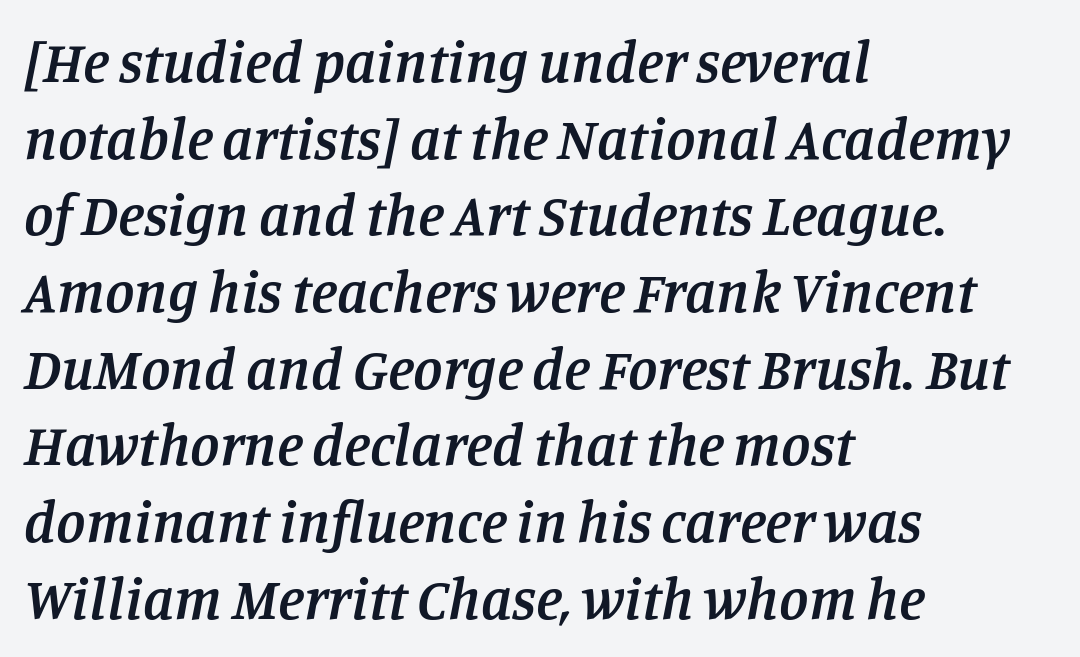
The image shows 59 px semibold serif type, italic (leaning right); set left-aligned, normal line spacing (1.3x), normal letter spacing, not underlined; low stroke contrast and a large x-height.
